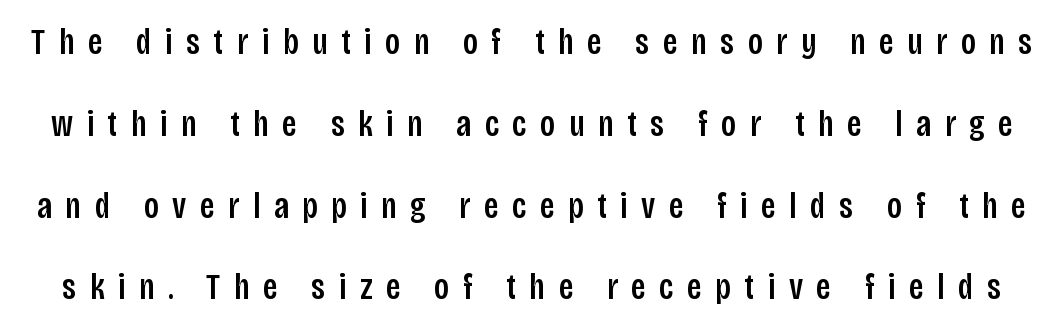
Q: Is the text italic (slanted)? A: No, it is upright.
Q: Is the typeface a serif or a sans-serif typeface? A: Sans-serif.
Q: Is the text underlined? A: No.
Q: Is the spacing between letters normal or unusually wide? A: Unusually wide.
Q: Is the spacing between lines tight, normal or loose? A: Loose.
Q: Width (condensed, normal, or wide)? A: Condensed.
Q: Stroke contrast? A: Low.
Q: x-height? A: Large.
Q: Monospaced? A: No.
